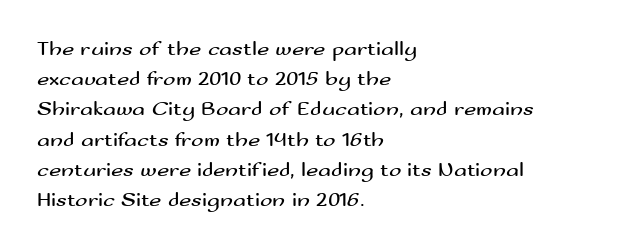
Q: Is the text bold? A: No.
Q: Is the text italic (slanted)? A: No, it is upright.
Q: Is the text underlined? A: No.
Q: How is the paragraph aligned? A: Left-aligned.
Q: Is the spacing between letters normal or unusually wide? A: Normal.
Q: Is the spacing between lines tight, normal or loose? A: Normal.
